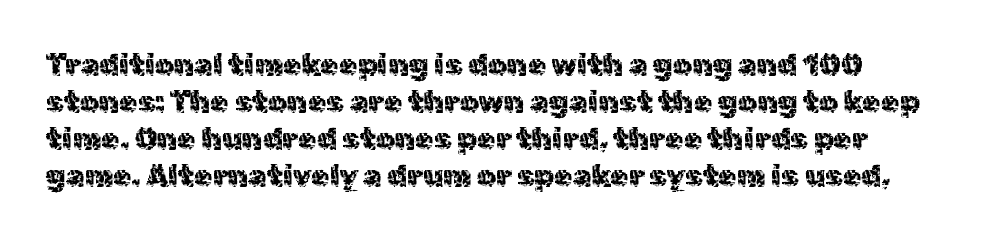
Q: Is the text bold? A: No.
Q: Is the text italic (slanted)? A: No, it is upright.
Q: Is the typeface a serif or a sans-serif typeface? A: Sans-serif.
Q: Is the text underlined? A: No.
Q: Is the spacing between letters normal or unusually wide? A: Normal.
Q: Width (condensed, normal, or wide)? A: Normal.
Q: x-height? A: Medium.
Q: Monospaced? A: No.
